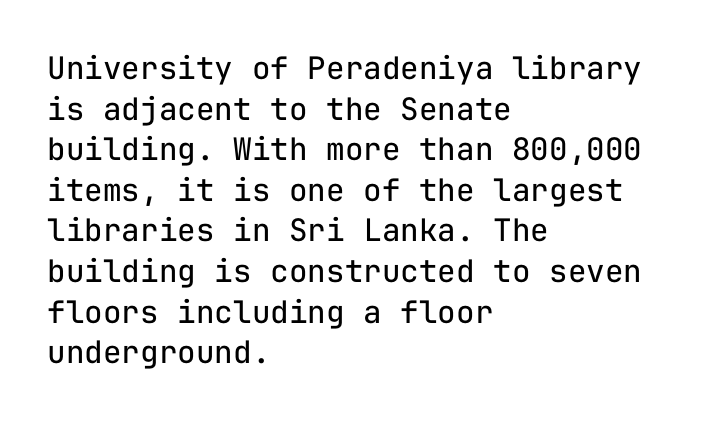
Q: Is the text bold? A: No.
Q: Is the text italic (slanted)? A: No, it is upright.
Q: Is the typeface a serif or a sans-serif typeface? A: Sans-serif.
Q: Is the text underlined? A: No.
Q: How is the paragraph aligned? A: Left-aligned.
Q: Is the spacing between letters normal or unusually wide? A: Normal.
Q: Is the spacing between lines tight, normal or loose? A: Normal.
Q: Width (condensed, normal, or wide)? A: Normal.
Q: Stroke contrast? A: Low.
Q: x-height? A: Medium.
Q: Monospaced? A: Yes.
